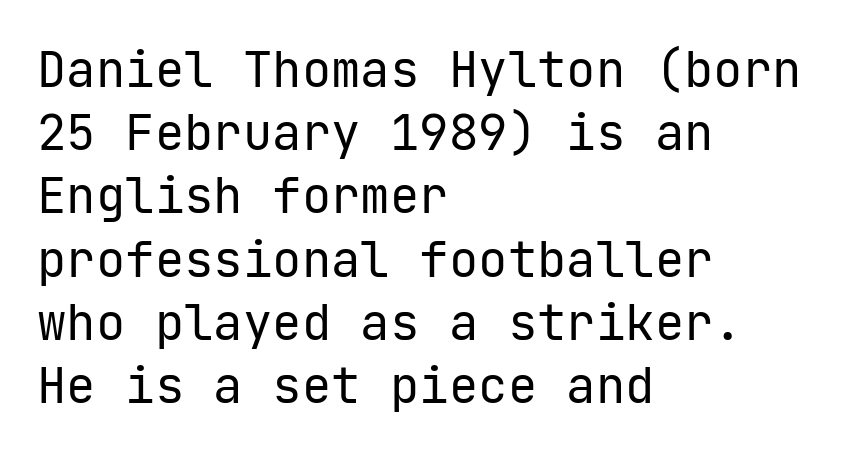
Weight: not bold — regular or lighter. Short note: letters normally spaced. A typesetter would label this face a sans. Is the block centered? No — it sits flush against the left margin. In terms of posture, this sample is upright.
